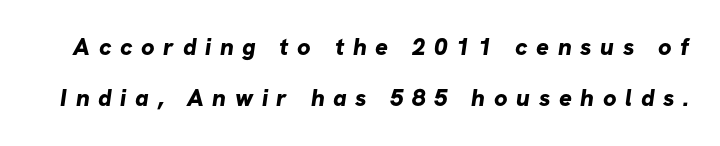
The image shows 24 px bold type; set loose line spacing (2.13x), unusually wide letter spacing (+0.36 em), not underlined.
